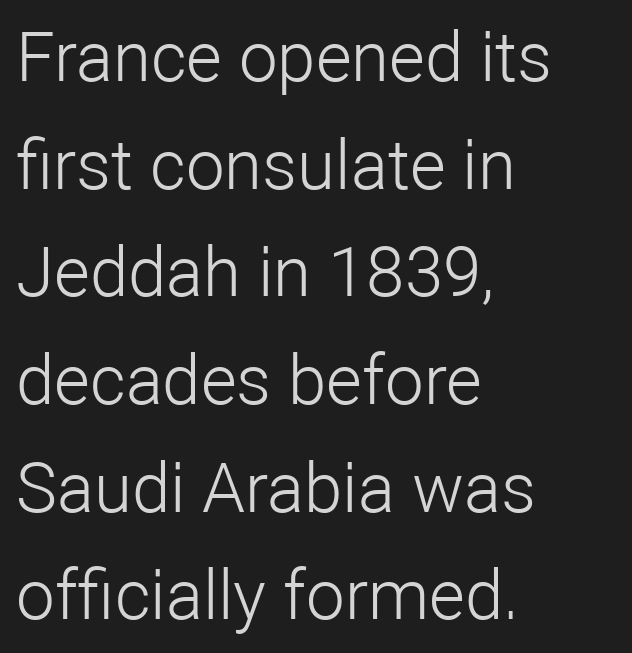
Every stem runs plumb, perpendicular to the baseline. The face used here is rendered with its standard letterfit. No word sits above an underline. Weight: not bold — regular or lighter. A classic flush-left, rag-right setting is used for this passage. Does the type have serifs? No, each stem ends abruptly.
